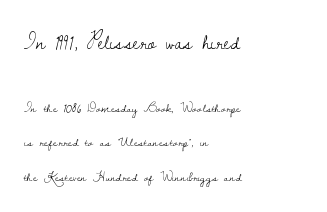
{"bold": "no", "underline": "no", "align": "left", "line_spacing": "loose", "line_spacing_ratio": 2.46, "letter_spacing": "normal", "letter_spacing_em": 0.0, "larger_block": "first", "size_ratio": 1.57, "glyph_px": 22}
